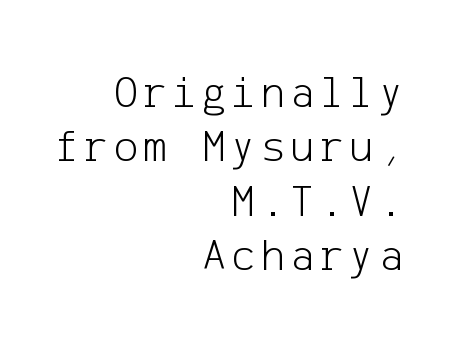
The image shows 46 px light sans-serif type, upright; set right-aligned, line spacing 1.18x, not underlined; low stroke contrast and a medium x-height.
